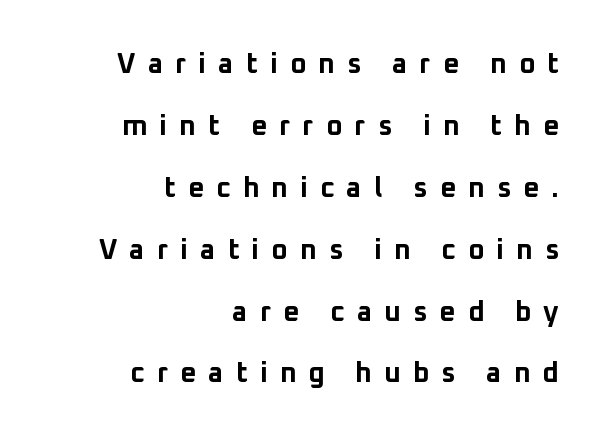
The typography opts for an upright posture over an oblique one. Short and long lines alike share a common ending point at right. The typesetting leans heavy: a genuine bold. Vertically, the passage feels expansive, rows floating well apart. Does extra space separate the letters? Yes, quite a lot of it. Has an underline been added? It has not.
